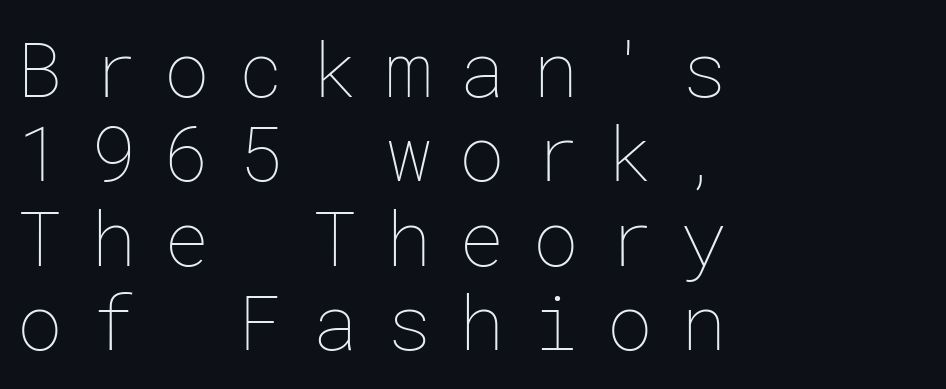
Q: Is the text bold? A: No.
Q: Is the text italic (slanted)? A: No, it is upright.
Q: Is the text underlined? A: No.
Q: How is the paragraph aligned? A: Left-aligned.
Q: Is the spacing between letters normal or unusually wide? A: Unusually wide.
Q: Is the spacing between lines tight, normal or loose? A: Tight.
Q: Width (condensed, normal, or wide)? A: Normal.
Q: Stroke contrast? A: Low.
Q: x-height? A: Medium.
